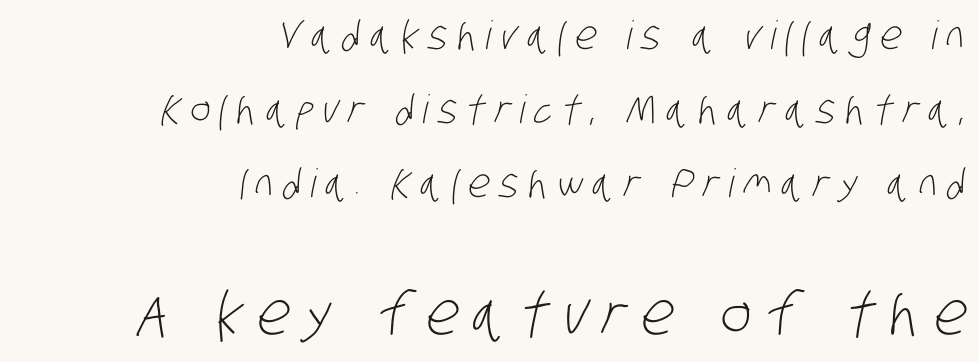
This rendering features lettering with no underline. Casual observation: everything's shoved over to the right. Stem width sits at or under what a default text font uses. The face used here is rendered with a markedly widened letterfit. The lines are spread far apart with generous leading.
